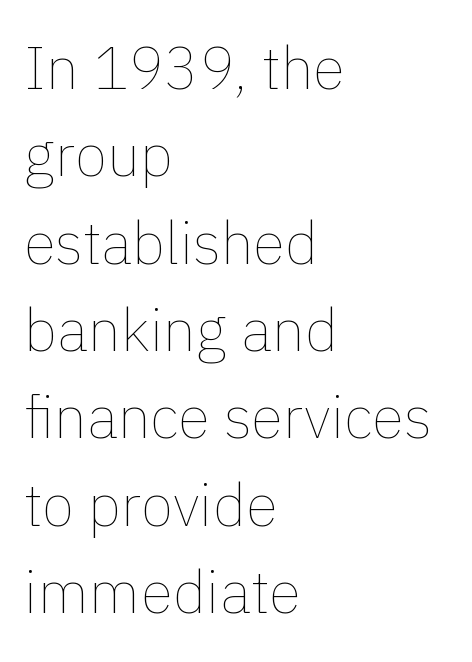
The image shows 59 px thin type, upright; set left-aligned, normal line spacing (1.48x), normal letter spacing, not underlined; low stroke contrast and a medium x-height.
